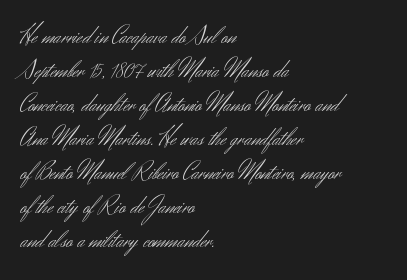
Q: Is the text bold? A: No.
Q: Is the text italic (slanted)? A: Yes.
Q: Is the text underlined? A: No.
Q: How is the paragraph aligned? A: Left-aligned.
Q: Is the spacing between letters normal or unusually wide? A: Normal.
Q: Is the spacing between lines tight, normal or loose? A: Normal.
